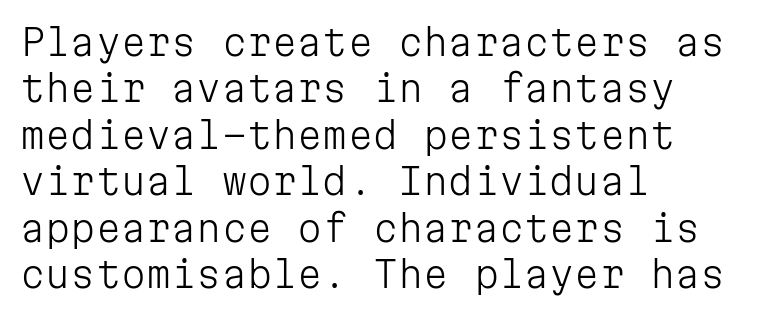
Q: Is the text bold? A: No.
Q: Is the text italic (slanted)? A: No, it is upright.
Q: Is the typeface a serif or a sans-serif typeface? A: Sans-serif.
Q: Is the text underlined? A: No.
Q: How is the paragraph aligned? A: Left-aligned.
Q: Is the spacing between letters normal or unusually wide? A: Normal.
Q: Is the spacing between lines tight, normal or loose? A: Normal.
Q: Width (condensed, normal, or wide)? A: Normal.
Q: Stroke contrast? A: Low.
Q: x-height? A: Medium.
Q: Monospaced? A: Yes.
